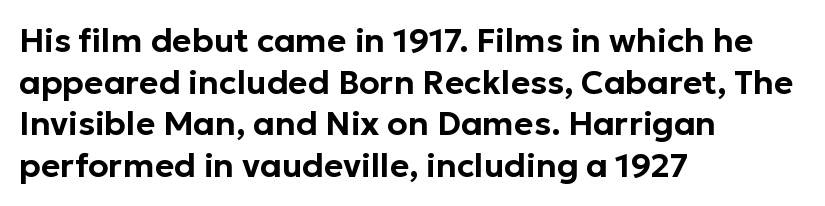
What's the leading like? Ordinary, nothing unusual. Caption: multi-line text, flush left, ragged right. This is sans-serif lettering, the kind often seen on screens and signage. This sample has the flowing, uneven cadence of proportional lettering. This sample uses an upright cut, with every glyph sitting square on the baseline. Inter-character spacing is left at the font's built-in metrics.
